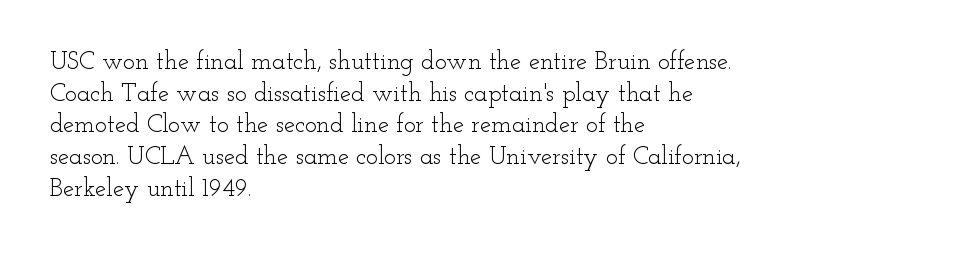
{"italic": "no", "bold": "no", "underline": "no", "align": "left", "line_spacing": "normal", "line_spacing_ratio": 1.27, "letter_spacing": "normal", "letter_spacing_em": 0.0, "glyph_px": 25}
